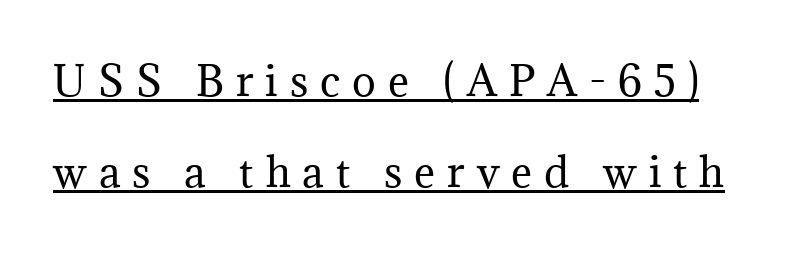
What stands out about the letter spacing? Its width — letters are far apart. Notice the wide empty band between every row — that's loose leading. Each stroke keeps to a modest, everyday thickness or less. The face used here is proportionally spaced, like ordinary book or web type.
